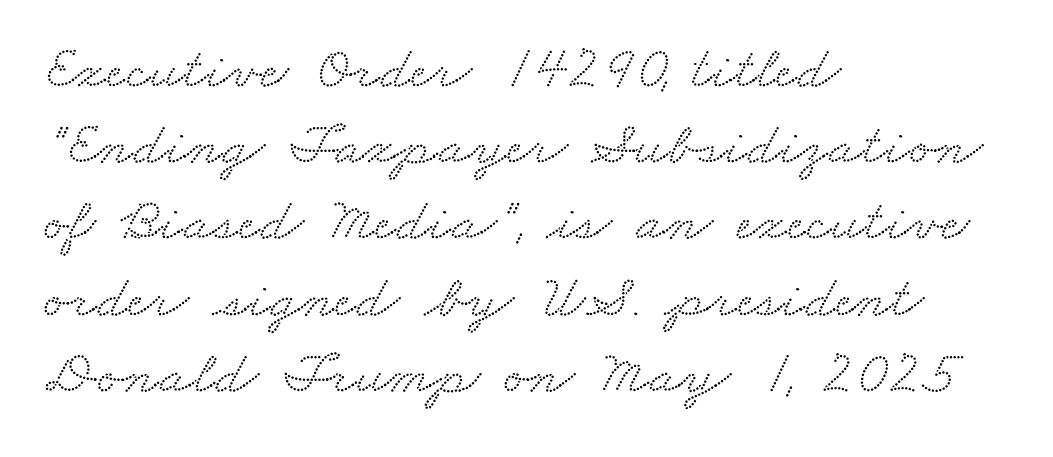
Q: Is the typeface a serif or a sans-serif typeface? A: Serif.
Q: Is the text underlined? A: No.
Q: How is the paragraph aligned? A: Left-aligned.
Q: Is the spacing between letters normal or unusually wide? A: Normal.
Q: Is the spacing between lines tight, normal or loose? A: Normal.
Q: Width (condensed, normal, or wide)? A: Wide.
Q: Stroke contrast? A: Low.
Q: x-height? A: Small.
Q: Monospaced? A: No.
